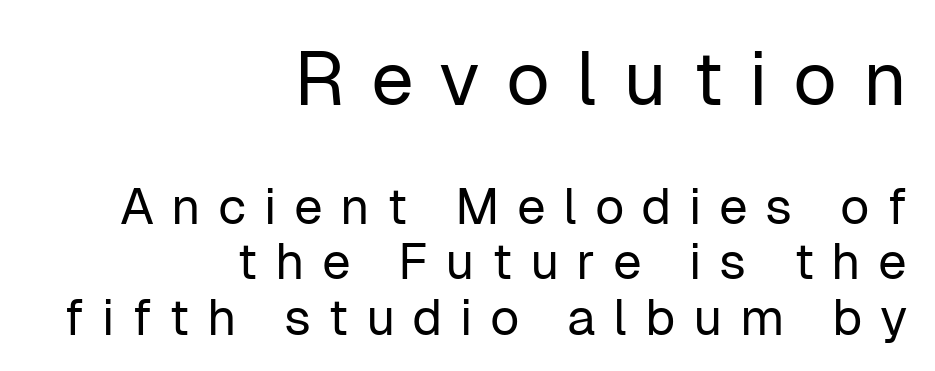
Italic? Not at all — the glyphs are vertical. If you drew a ruler down the right edge, every line would touch it. Look at the glyph heights: the upper group is clearly the bigger setting. No heavy texture on the line: the type isn't bold.
